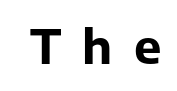
Q: Is the text bold? A: Yes.
Q: Is the text italic (slanted)? A: No, it is upright.
Q: Is the typeface a serif or a sans-serif typeface? A: Sans-serif.
Q: Is the text underlined? A: No.
Q: Is the spacing between letters normal or unusually wide? A: Unusually wide.
Q: Width (condensed, normal, or wide)? A: Normal.
Q: Stroke contrast? A: Low.
Q: x-height? A: Medium.
Q: Monospaced? A: No.
